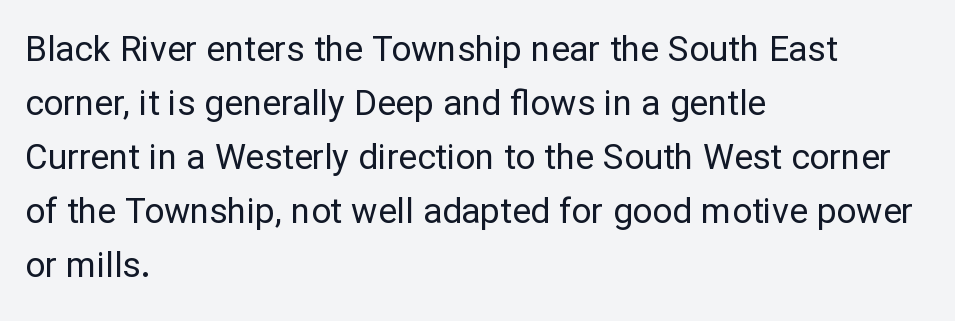
The image shows 35 px regular-weight sans-serif type, upright; set left-aligned, normal line spacing (1.54x), normal letter spacing, not underlined; low stroke contrast and a medium x-height.
